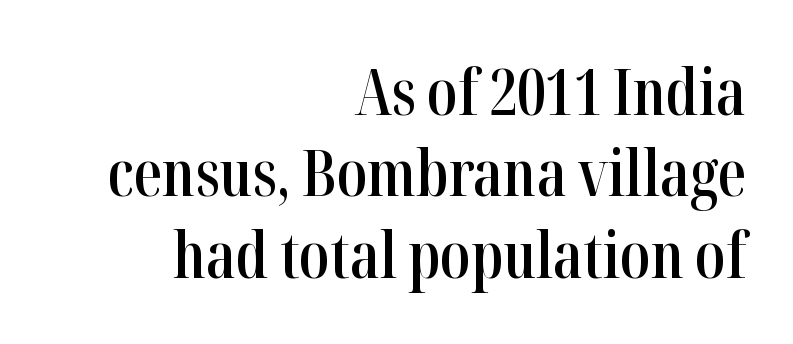
Q: Is the text bold? A: Semi-bold.
Q: Is the text italic (slanted)? A: No, it is upright.
Q: Is the typeface a serif or a sans-serif typeface? A: Serif.
Q: Is the text underlined? A: No.
Q: How is the paragraph aligned? A: Right-aligned.
Q: Is the spacing between letters normal or unusually wide? A: Normal.
Q: Is the spacing between lines tight, normal or loose? A: Normal.
Q: Width (condensed, normal, or wide)? A: Condensed.
Q: Stroke contrast? A: High.
Q: x-height? A: Medium.
Q: Monospaced? A: No.
